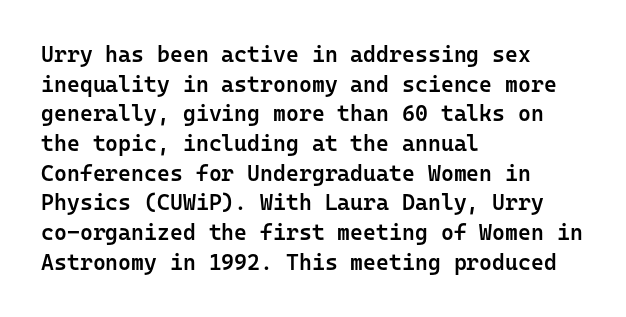
The image shows 22 px text type, upright; set left-aligned, normal line spacing (1.35x), normal letter spacing, not underlined.
